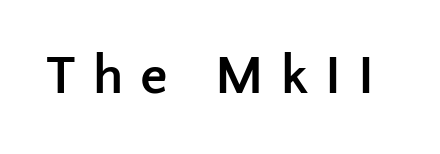
The image shows 55 px semibold sans-serif type, upright; set unusually wide letter spacing (+0.31 em), not underlined; low stroke contrast and a medium x-height.
